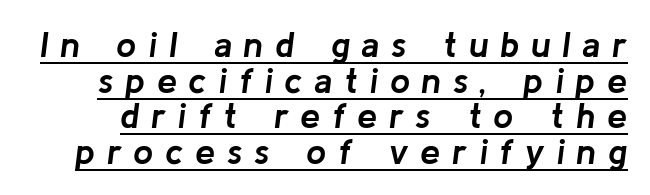
The image shows 36 px semibold type, italic (leaning right); set tight line spacing (0.99x), unusually wide letter spacing (+0.32 em), underlined; low stroke contrast and a medium x-height.
